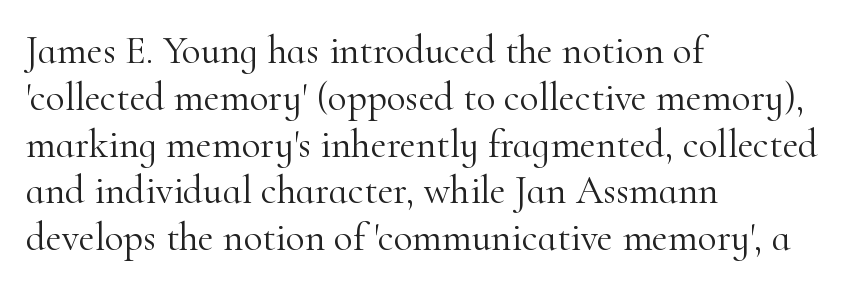
{"serif": "yes", "italic": "no", "bold": "no", "weight": "light", "width": "normal", "stroke_contrast": "high", "x_height": "small", "monospaced": "no", "underline": "no", "align": "left", "line_spacing_ratio": 1.2, "letter_spacing": "normal", "letter_spacing_em": 0.0, "glyph_px": 39}
